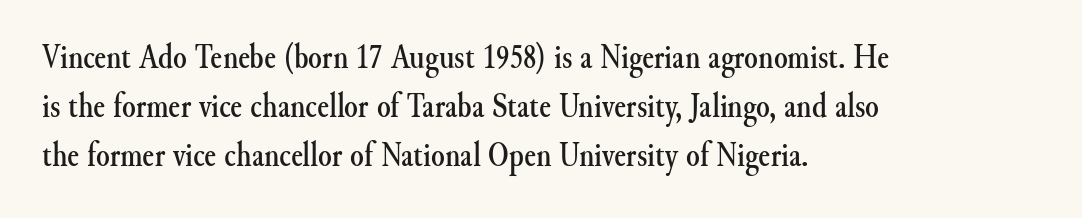
{"serif": "yes", "italic": "no", "width": "normal", "stroke_contrast": "medium", "x_height": "small", "monospaced": "no", "underline": "no", "align": "left", "line_spacing": "normal", "line_spacing_ratio": 1.4, "letter_spacing": "normal", "letter_spacing_em": 0.0, "glyph_px": 35}
